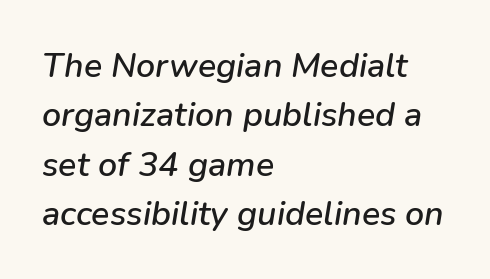
{"italic": "yes", "lean": "right", "slant_degrees": 9, "width": "normal", "stroke_contrast": "low", "x_height": "medium", "monospaced": "no", "underline": "no", "align": "left", "line_spacing": "normal", "line_spacing_ratio": 1.45, "letter_spacing": "normal", "letter_spacing_em": 0.0, "glyph_px": 34}
